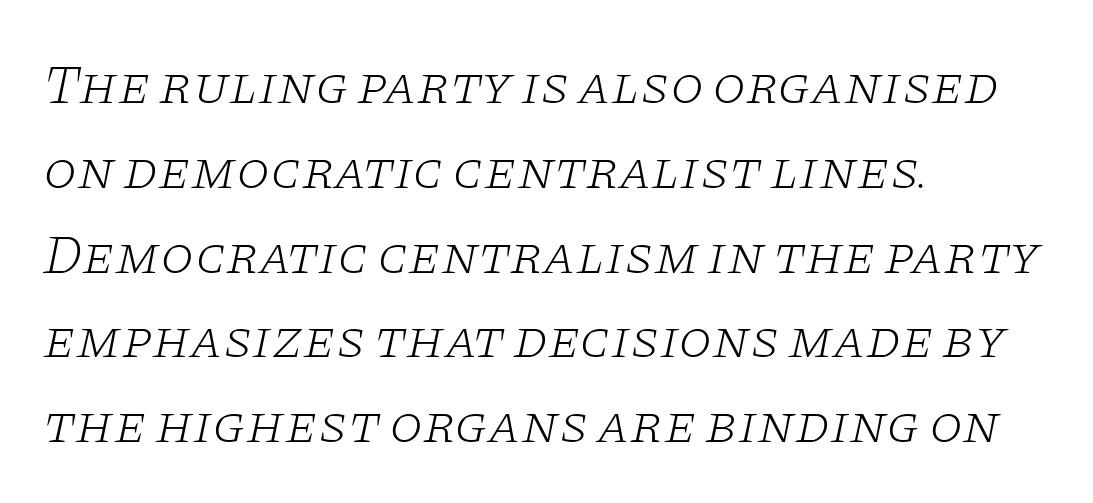
The image shows 54 px light, wide serif type, italic (leaning right); set left-aligned, normal line spacing (1.57x), normal letter spacing, not underlined; low stroke contrast and a large x-height.
